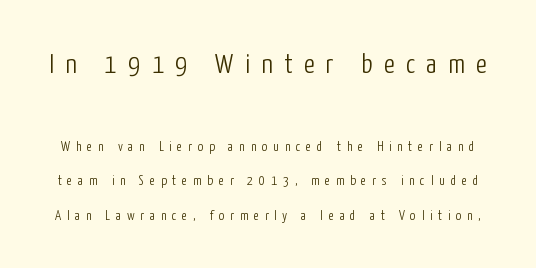
{"serif": "no", "italic": "no", "bold": "no", "weight": "light", "width": "condensed", "stroke_contrast": "low", "x_height": "medium", "monospaced": "no", "underline": "no", "line_spacing": "loose", "line_spacing_ratio": 2.47, "letter_spacing": "wide", "letter_spacing_em": 0.41, "larger_block": "first", "size_ratio": 2.0, "glyph_px": 28}
